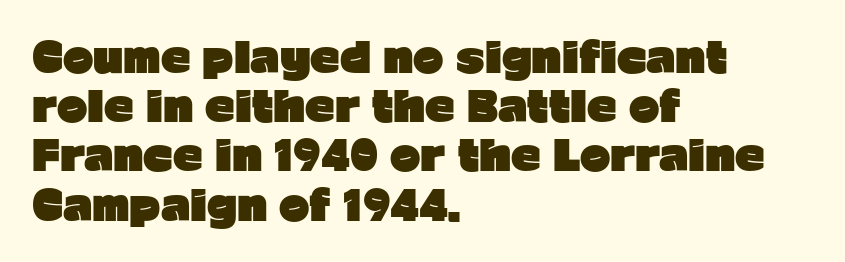
Check where the strokes stop: nothing finishes them off — pure sans. Proportional: the letters do not fall into vertical columns. Does the lettering tilt? It doesn't — this is upright. Tracking value appears to be zero — textbook default spacing. A bare baseline throughout the passage. The passage shown is emphatically bold.
